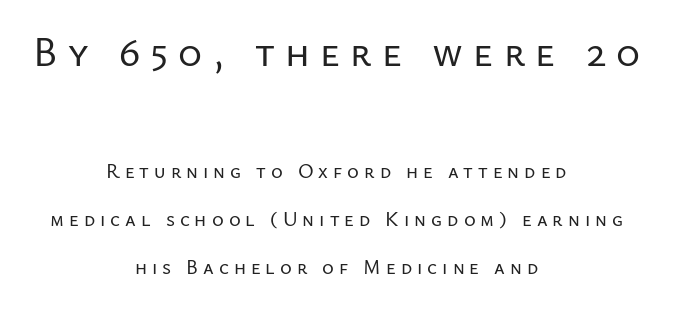
{"serif": "no", "italic": "no", "width": "normal", "stroke_contrast": "low", "x_height": "medium", "monospaced": "no", "underline": "no", "align": "center", "line_spacing": "loose", "line_spacing_ratio": 2.4, "letter_spacing": "wide", "letter_spacing_em": 0.25, "larger_block": "first", "size_ratio": 2.05, "glyph_px": 41}
